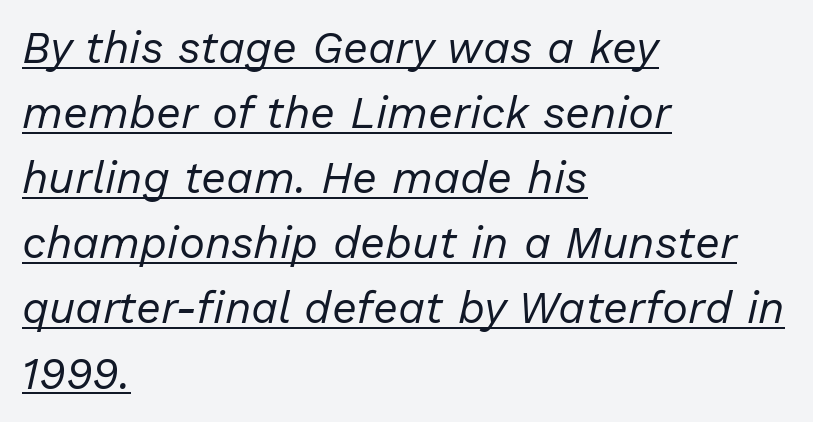
Q: Is the text bold? A: No.
Q: Is the text italic (slanted)? A: Yes, it leans right by about 13 degrees.
Q: Is the text underlined? A: Yes.
Q: How is the paragraph aligned? A: Left-aligned.
Q: Is the spacing between letters normal or unusually wide? A: Normal.
Q: Is the spacing between lines tight, normal or loose? A: Normal.
Q: Width (condensed, normal, or wide)? A: Normal.
Q: Stroke contrast? A: Low.
Q: x-height? A: Medium.
Q: Monospaced? A: No.
